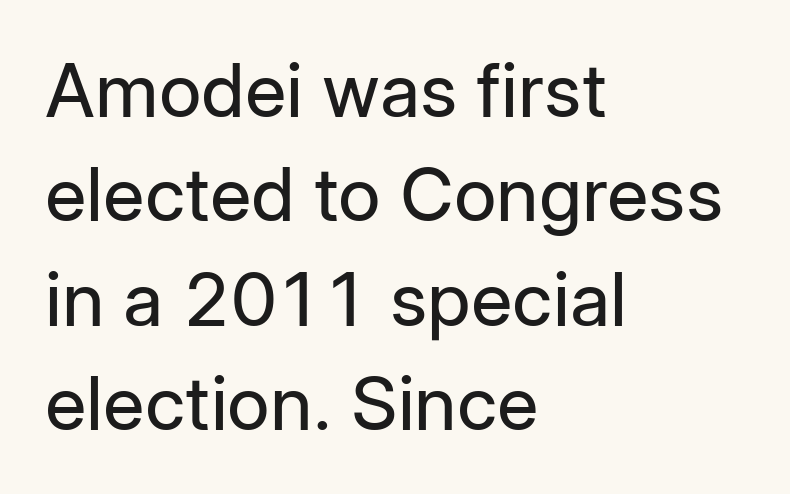
The image shows 74 px regular-weight sans-serif type, upright; set left-aligned, normal line spacing (1.41x), normal letter spacing, not underlined; low stroke contrast and a medium x-height.
